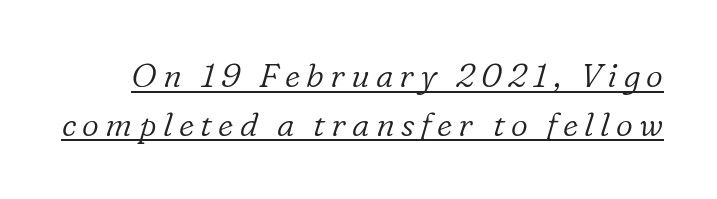
Q: Is the text bold? A: No.
Q: Is the text italic (slanted)? A: Yes, it leans right by about 16 degrees.
Q: Is the typeface a serif or a sans-serif typeface? A: Serif.
Q: Is the text underlined? A: Yes.
Q: Is the spacing between lines tight, normal or loose? A: Normal.
Q: Width (condensed, normal, or wide)? A: Normal.
Q: Stroke contrast? A: Low.
Q: x-height? A: Medium.
Q: Monospaced? A: No.
